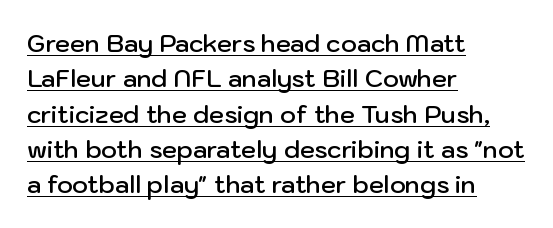
{"italic": "no", "bold": "semi", "underline": "yes", "align": "left", "line_spacing": "normal", "line_spacing_ratio": 1.47, "letter_spacing": "normal", "letter_spacing_em": 0.0, "glyph_px": 24}
